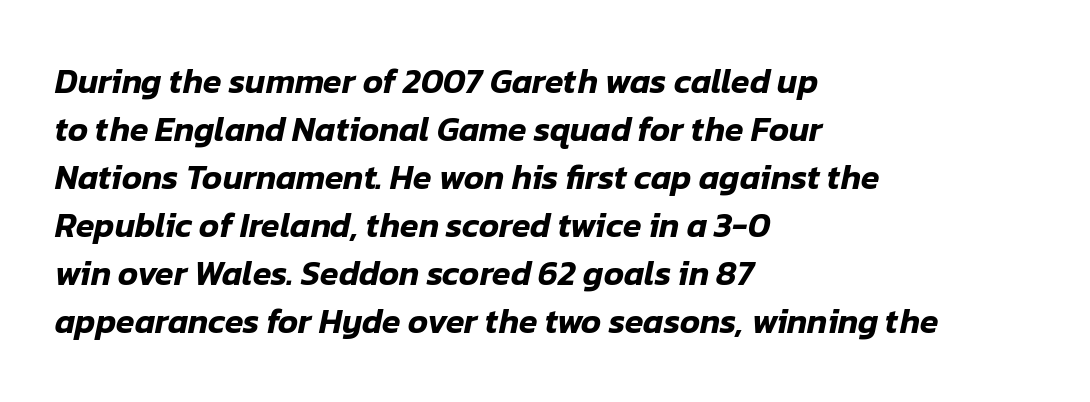
Would a proofreader flag this as italicized? Yes. Descenders hang freely into open space. There is no visible air inserted between adjacent glyphs. Baseline-to-baseline distance is the conventional proportion of letter height.
